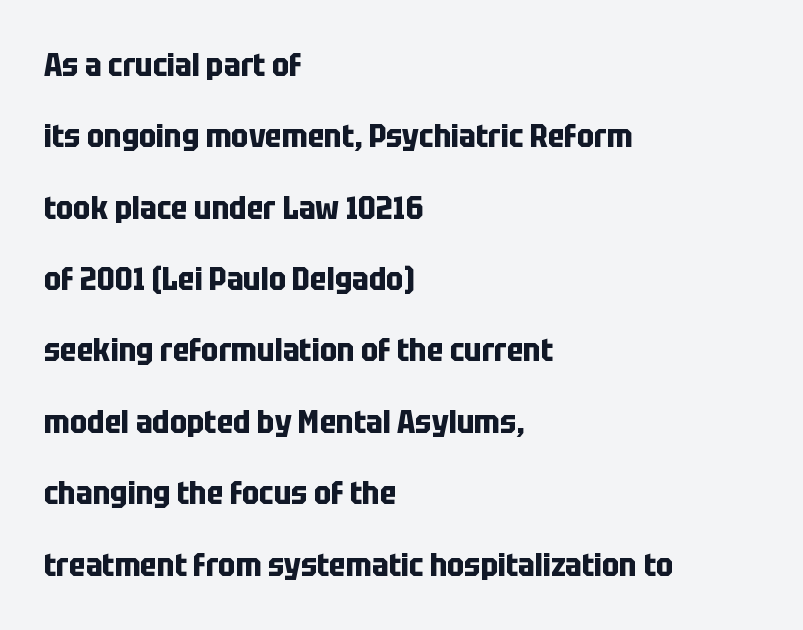
Q: Is the text bold? A: Yes.
Q: Is the text italic (slanted)? A: No, it is upright.
Q: Is the typeface a serif or a sans-serif typeface? A: Sans-serif.
Q: Is the text underlined? A: No.
Q: How is the paragraph aligned? A: Left-aligned.
Q: Is the spacing between letters normal or unusually wide? A: Normal.
Q: Is the spacing between lines tight, normal or loose? A: Loose.
Q: Width (condensed, normal, or wide)? A: Condensed.
Q: Stroke contrast? A: Low.
Q: x-height? A: Large.
Q: Monospaced? A: No.
